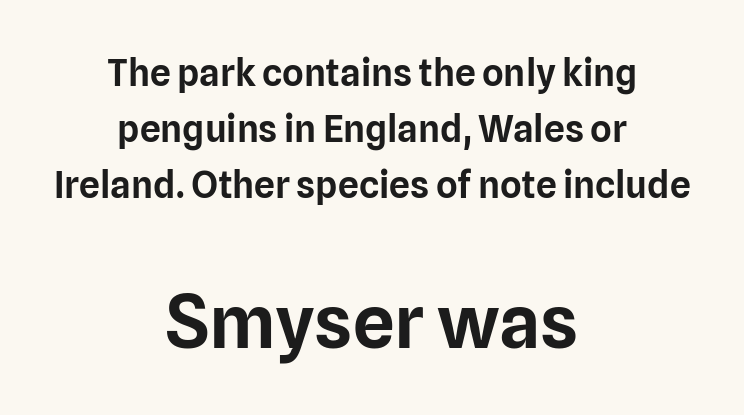
The image shows 74 px sans-serif type, upright; set centered, normal line spacing (1.51x), normal letter spacing, not underlined; the second (bottom) block is 2.0x larger; low stroke contrast and a medium x-height.
